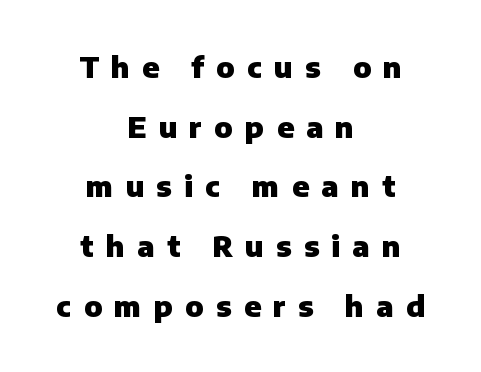
{"serif": "no", "italic": "no", "bold": "yes", "weight": "heavy", "width": "normal", "stroke_contrast": "low", "x_height": "medium", "monospaced": "no", "underline": "no", "align": "center", "line_spacing": "loose", "line_spacing_ratio": 2.06, "letter_spacing": "wide", "letter_spacing_em": 0.43, "glyph_px": 29}
